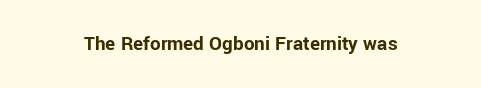
Layout note: lines centered. Spacing between characters is what you'd get straight out of the box. The specimen reads as upright at a glance. Students, this is bold: see how much ink each stroke carries.
